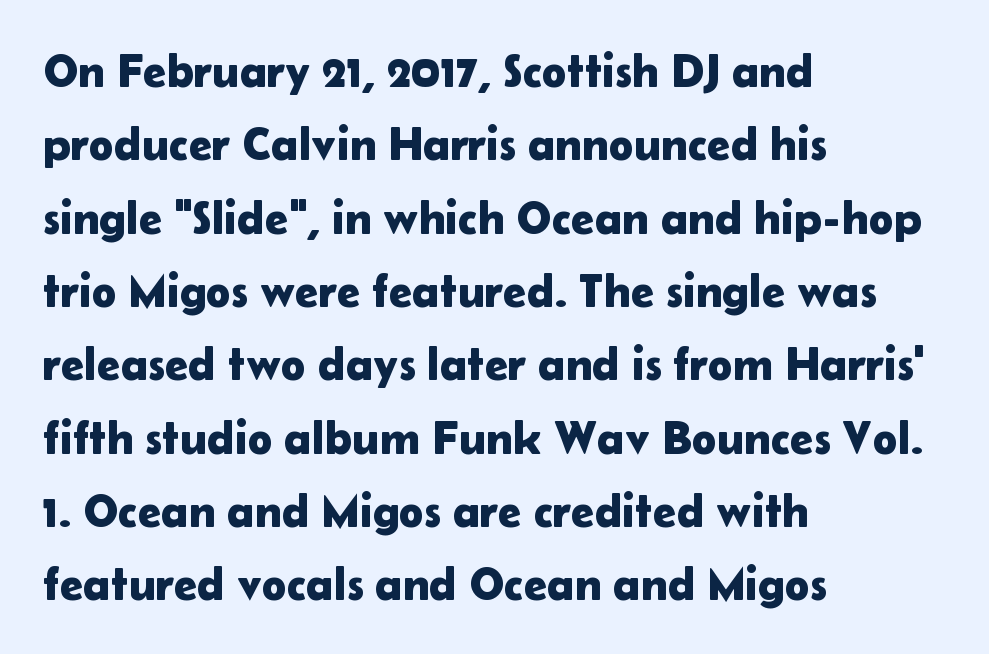
A typesetter would label this face a sans. Glyph-to-glyph distance matches everyday printed text. Proportional: the letters do not fall into vertical columns. The passage is arranged the way most books set body copy — flush left. One glance says typical: line gaps are just what's usual.
